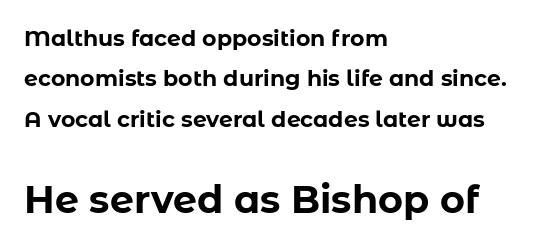
Look at the stroke-to-counter ratio: heavy, a bold. Every character sits straight up, as roman type does. Varying glyph widths throughout — classic text-font behaviour. The lines are quadded left. Here the second block reads like a headline and the first like body copy. The letters sit at their default tracking, neither squeezed nor spread.
